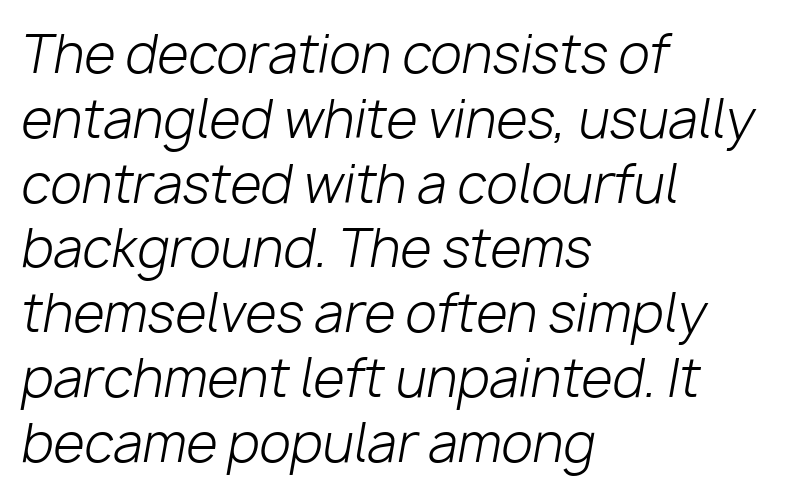
Q: Is the text bold? A: No.
Q: Is the text italic (slanted)? A: Yes, it leans right by about 10 degrees.
Q: Is the text underlined? A: No.
Q: How is the paragraph aligned? A: Left-aligned.
Q: Is the spacing between letters normal or unusually wide? A: Normal.
Q: Is the spacing between lines tight, normal or loose? A: Normal.
Q: Width (condensed, normal, or wide)? A: Normal.
Q: Stroke contrast? A: Low.
Q: x-height? A: Medium.
Q: Monospaced? A: No.
